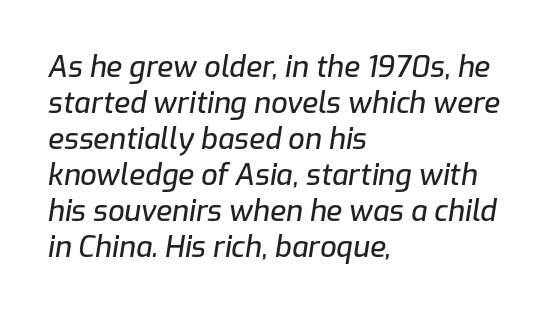
If you drew a ruler down the left edge, every line would touch it. Between one letter and the next there's only the usual sliver of space. No word sits above an underline. This sample has the flowing, uneven cadence of proportional lettering. The whole block is typeset with a tilt.
